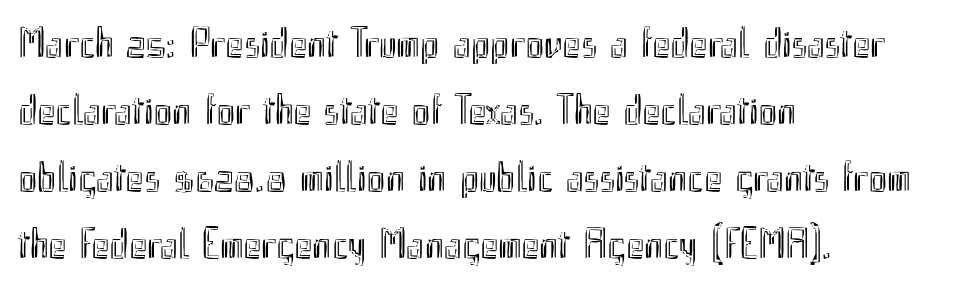
Reading down the block, your eye returns to a fixed left position each line. The letters advance in unequal steps, a hallmark of proportional type. Is there any slant? The stems are plumb. Glance below the letters and you will spot only blank space. The line-height multiplier appears to be the usual default.
